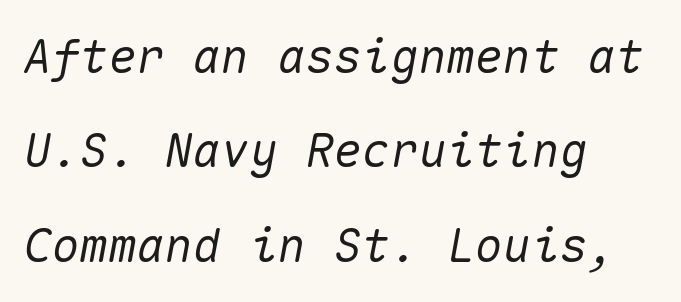
{"italic": "yes", "lean": "right", "slant_degrees": 10, "width": "normal", "stroke_contrast": "medium", "x_height": "medium", "monospaced": "yes", "underline": "no", "align": "left", "line_spacing": "loose", "line_spacing_ratio": 2.01, "letter_spacing": "normal", "letter_spacing_em": 0.0, "glyph_px": 47}
